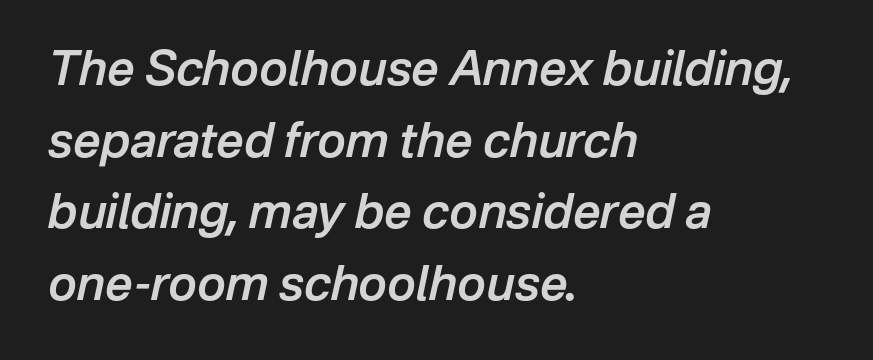
Baseline-to-baseline distance is the conventional proportion of letter height. The string is rendered with underlining switched off. Nobody touched the tracking dial on this one. The setting favours the left margin, as ordinary paragraphs usually do. Looks like regular typesetting: each glyph gets only the width it needs. The text carries the slant typical of an italic or oblique font.
